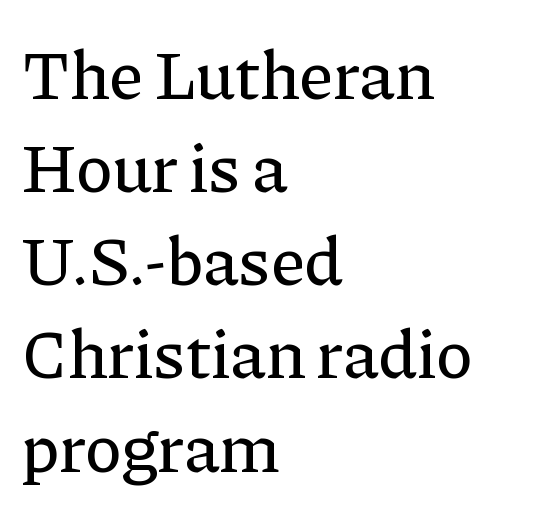
{"serif": "yes", "italic": "no", "width": "normal", "stroke_contrast": "low", "x_height": "medium", "monospaced": "no", "underline": "no", "align": "left", "line_spacing": "normal", "line_spacing_ratio": 1.35, "letter_spacing": "normal", "letter_spacing_em": 0.0, "glyph_px": 69}
